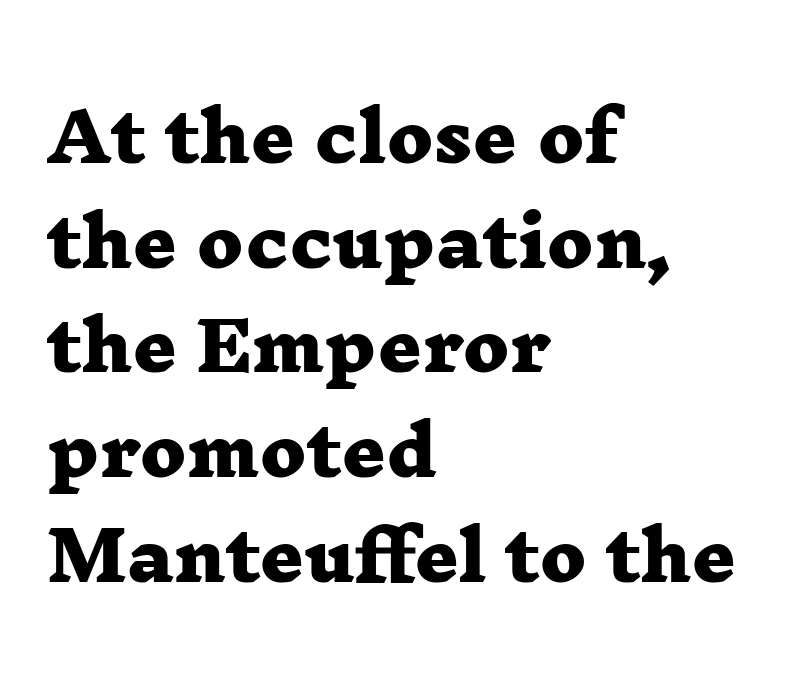
{"serif": "yes", "bold": "yes", "weight": "heavy", "width": "wide", "stroke_contrast": "low", "x_height": "medium", "monospaced": "no", "underline": "no", "align": "left", "line_spacing": "normal", "line_spacing_ratio": 1.54, "letter_spacing": "normal", "letter_spacing_em": 0.0, "glyph_px": 68}
